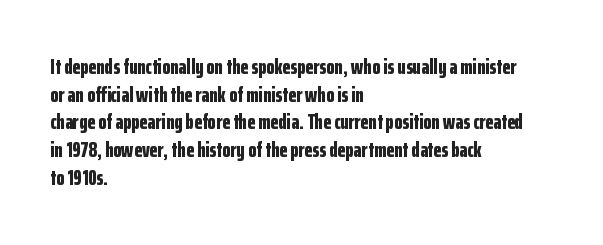
{"italic": "no", "bold": "yes", "underline": "no", "align": "left", "line_spacing": "normal", "line_spacing_ratio": 1.32, "letter_spacing": "normal", "letter_spacing_em": 0.0, "glyph_px": 21}
